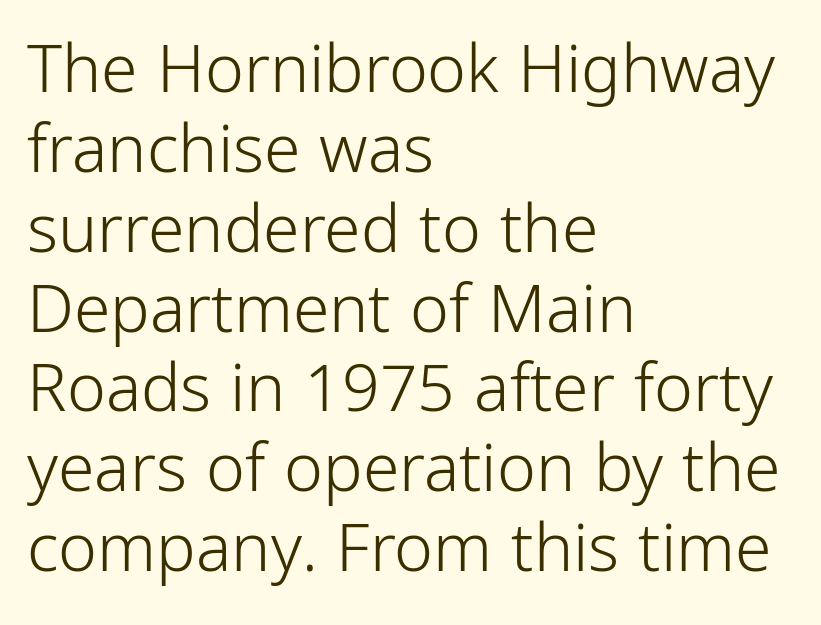
{"serif": "no", "italic": "no", "bold": "no", "weight": "light", "width": "condensed", "stroke_contrast": "low", "x_height": "medium", "monospaced": "no", "underline": "no", "align": "left", "line_spacing_ratio": 1.21, "letter_spacing": "normal", "letter_spacing_em": 0.0, "glyph_px": 66}
